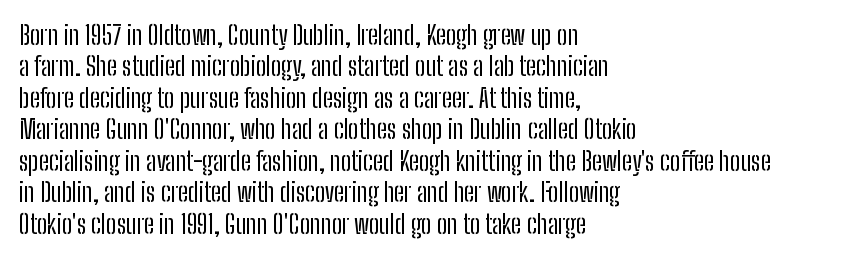
{"italic": "no", "bold": "no", "underline": "no", "align": "left", "line_spacing_ratio": 1.21, "letter_spacing": "normal", "letter_spacing_em": 0.0, "glyph_px": 26}
